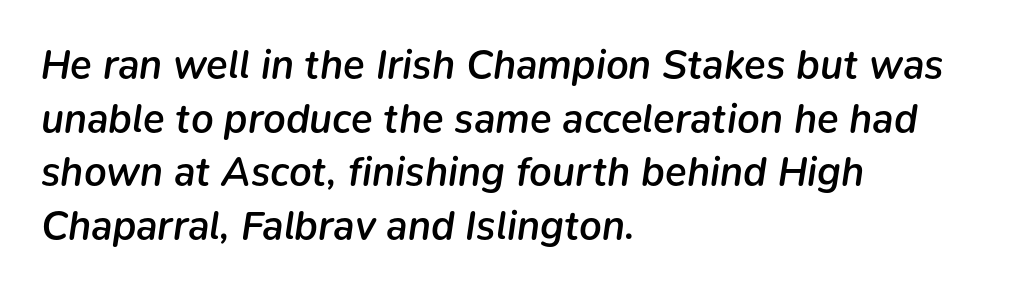
The passage shown leans; its letterforms are oblique. Here the designer chose a conventional face with non-uniform glyph widths. Words float on clear page, feet unadorned. The face used here is a semibold: visibly heavier than regular, lighter than bold. Reading down the column, the eye jumps a familiar distance to each next line. Is the letter spacing exaggerated? No — it looks like the ordinary default.
